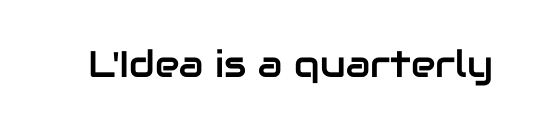
{"serif": "no", "italic": "no", "width": "normal", "stroke_contrast": "low", "x_height": "medium", "monospaced": "no", "underline": "no", "letter_spacing": "normal", "letter_spacing_em": 0.0, "glyph_px": 37}
